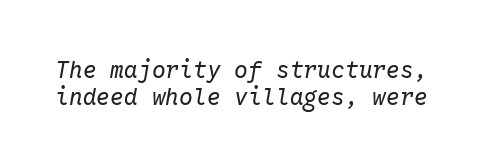
Q: Is the text bold? A: No.
Q: Is the text italic (slanted)? A: Yes, it leans right by about 10 degrees.
Q: Is the text underlined? A: No.
Q: Is the spacing between letters normal or unusually wide? A: Normal.
